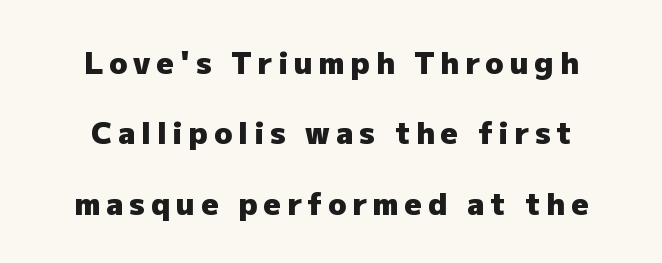
You could not count columns in this text — the font is proportionally spaced. This is roman type, the default non-slanted kind. You could only call the tracking loose — the letters float apart. No word sits above an underline.
